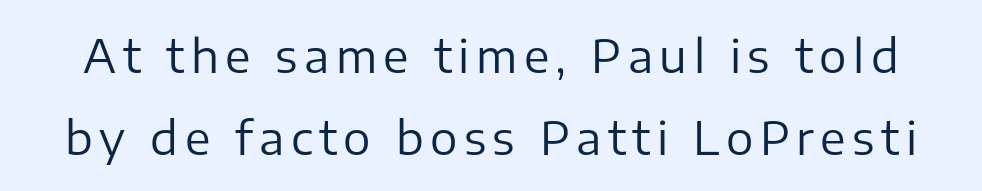
Q: Is the text bold? A: No.
Q: Is the text italic (slanted)? A: No, it is upright.
Q: Is the typeface a serif or a sans-serif typeface? A: Sans-serif.
Q: Is the text underlined? A: No.
Q: Width (condensed, normal, or wide)? A: Normal.
Q: Stroke contrast? A: Low.
Q: x-height? A: Medium.
Q: Monospaced? A: No.
